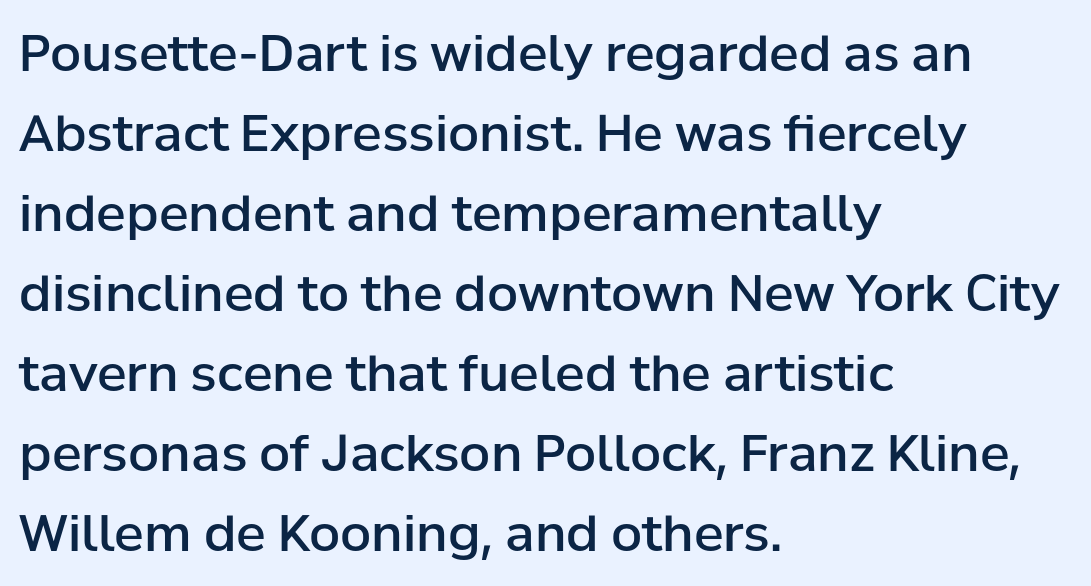
Letterform terminals end flat and unadorned throughout the passage. Style check: upright. Descenders hang freely into open space. The rendering uses a moderate line-height, typical for paragraphs. There is no visible air inserted between adjacent glyphs.
